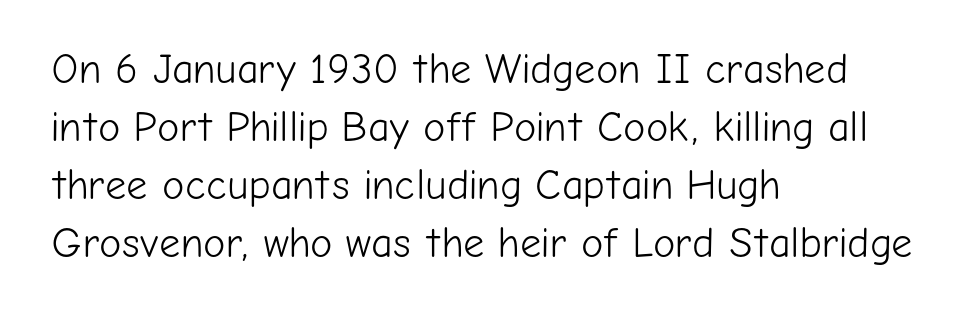
Font category for this specimen: sans-serif. Typeset ragged right — the left edge is the straight one. Nobody drew a line under any word here. Ordinary non-slanted type is in use.
